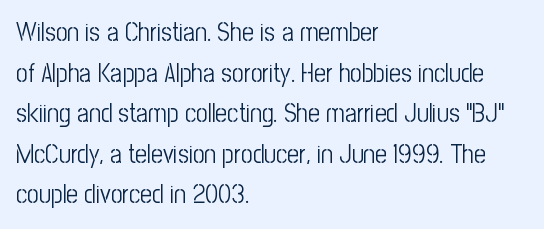
The zone under the glyphs is completely vacant. Letters have the restrained weight of plain body copy at most. Line beginnings align vertically; line endings do not. The gaps between neighbouring characters are ordinary and unremarkable.
